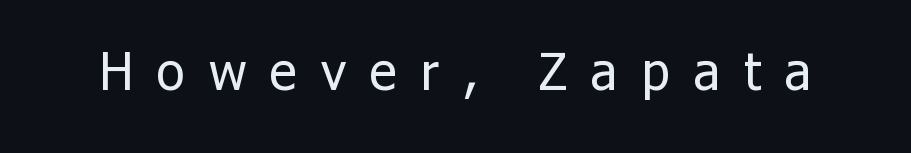
These lines are rendered in a variable-pitch font. Unlike italic type, these characters show no tilt at all. Inter-character spacing is expanded well beyond the font's built-in metrics. On a weight scale, this lands at 450 or below. The typeface chosen for these lines omits serifs.
